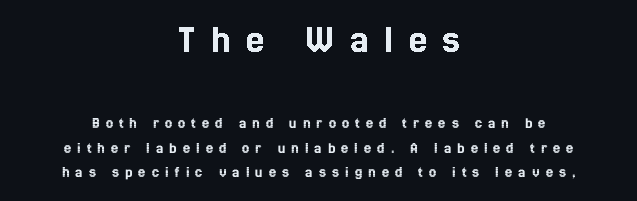
The image shows 41 px condensed type, upright; set centered, normal line spacing (1.54x), unusually wide letter spacing (+0.38 em), not underlined; the first (top) block is 2.56x larger; a medium x-height.
